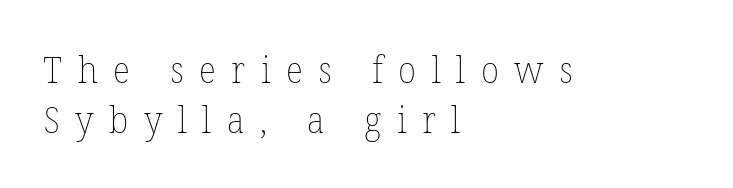
No letter is thick-stroked: the sample isn't bold. What stands out about the letter spacing? Its width — letters are far apart. Think of a printed novel: that variable character pitch is what you see here. Horizontally, the lines are justified to the leading edge only. The passage shown is not underscored anywhere. What's the leading like? Ordinary, nothing unusual.
